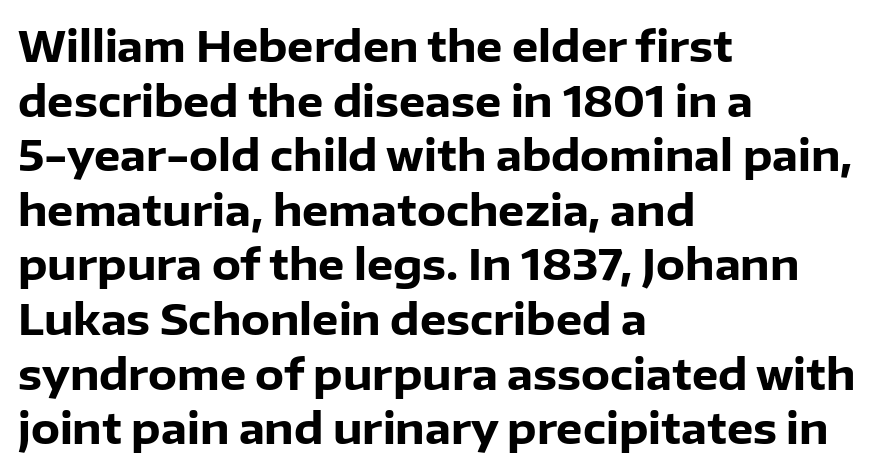
A typesetter would mark this as roman, not italic. Casual observation: everything's shoved over to the left. The block of text has a typical density, with ordinary space between rows. Spacing verdict: proportional, widths tailored to each character. Default kerning and tracking; the words read as compact shapes.
